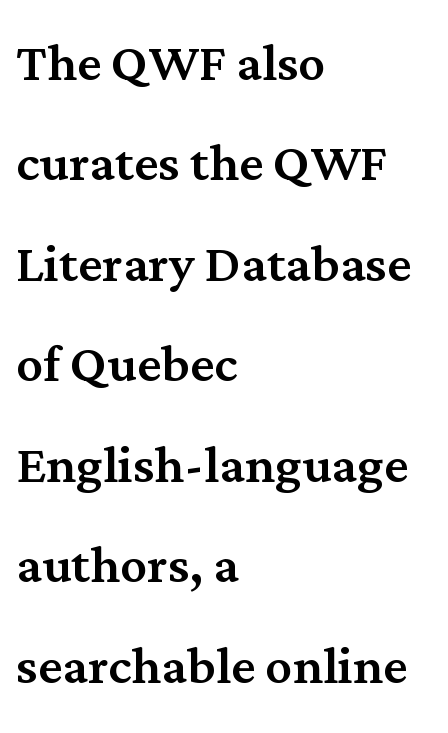
Q: Is the text italic (slanted)? A: No, it is upright.
Q: Is the typeface a serif or a sans-serif typeface? A: Serif.
Q: Is the text underlined? A: No.
Q: How is the paragraph aligned? A: Left-aligned.
Q: Is the spacing between letters normal or unusually wide? A: Normal.
Q: Is the spacing between lines tight, normal or loose? A: Normal.
Q: Width (condensed, normal, or wide)? A: Normal.
Q: Stroke contrast? A: Medium.
Q: x-height? A: Medium.
Q: Monospaced? A: No.
